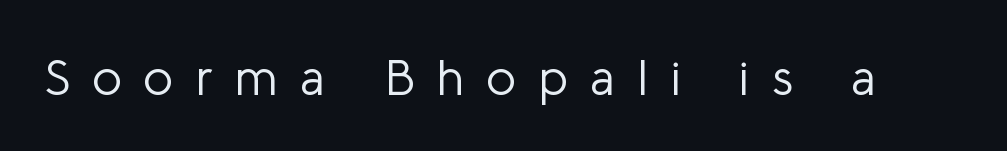
The strokes are not fattened; the text isn't bold. Letterform terminals end flat and unadorned throughout the passage. Spacing verdict: proportional, widths tailored to each character. Every stem runs plumb, perpendicular to the baseline.
